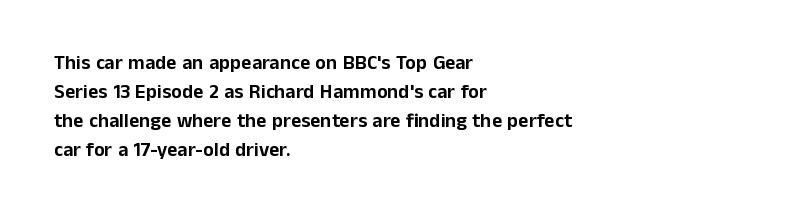
{"italic": "no", "underline": "no", "align": "left", "line_spacing": "normal", "line_spacing_ratio": 1.45, "letter_spacing": "normal", "letter_spacing_em": 0.0, "glyph_px": 20}
